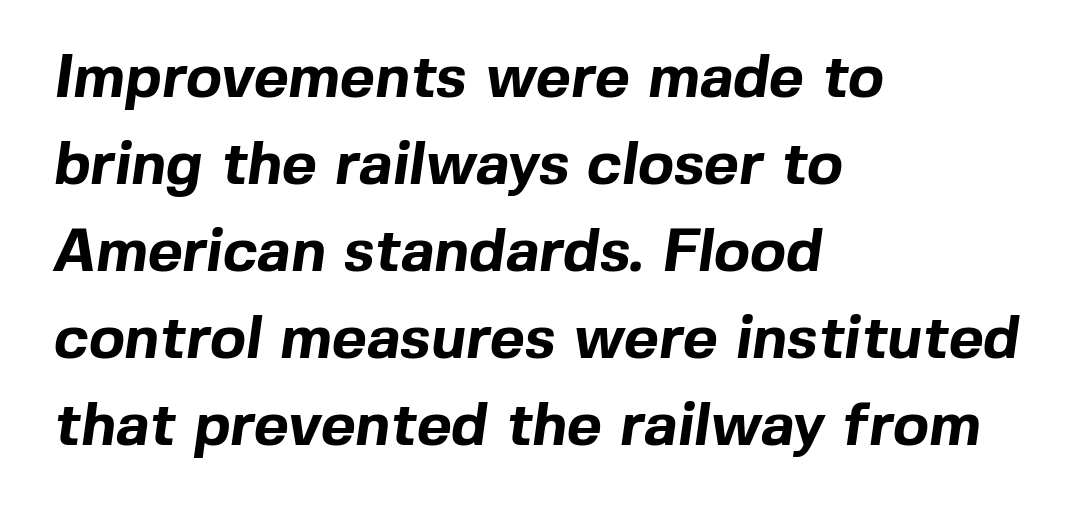
The line texture is even and compact thanks to regular tracking. Varying glyph widths throughout — classic text-font behaviour. Students, this is bold: see how much ink each stroke carries. This sample is left-justified, so line endings fall wherever the words run out. Serif or sans? Sans — the stroke terminals are bare. Quick note: interline space is typical.
